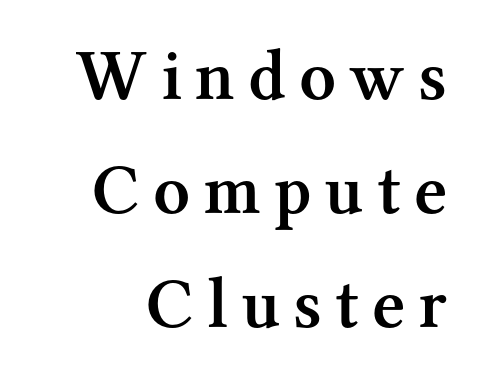
{"serif": "yes", "italic": "no", "bold": "semi", "weight": "semibold", "width": "normal", "stroke_contrast": "medium", "x_height": "medium", "monospaced": "no", "underline": "no", "line_spacing": "normal", "line_spacing_ratio": 1.58, "glyph_px": 72}
